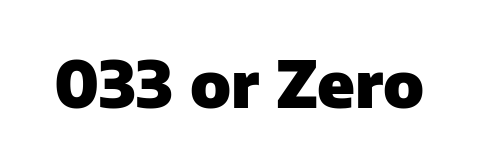
You could not count columns in this text — the font is proportionally spaced. The words here are not underlined. The face used here is a sans, in the tradition of grotesques and geometrics. A roman cut, with each character standing at attention. These words are printed bold, with thick strokes throughout. Each word holds together tightly as a unit, with standard inter-letter gaps.
